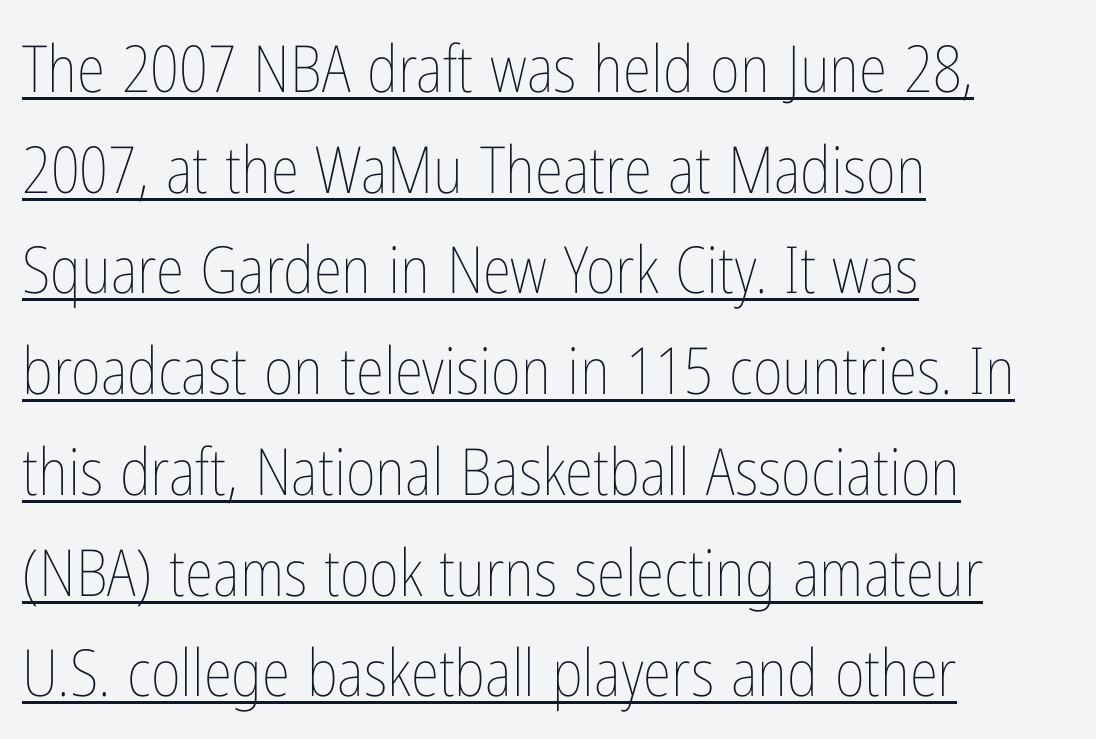
You could not count columns in this text — the font is proportionally spaced. Horizontally, the lines are justified to the leading edge only. Caption: standard tracking, unaltered. Notice how descenders clear the ascenders below comfortably — that's standard leading. Posture: vertical. Caption: lettering with a line underneath.
